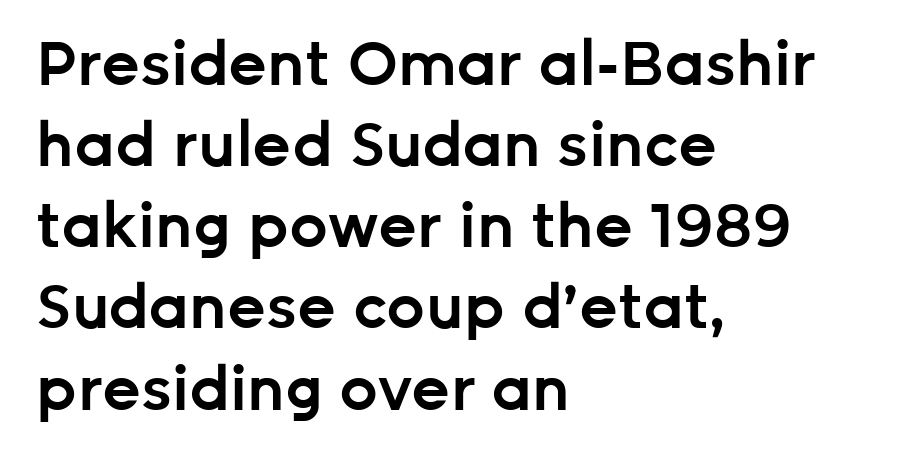
{"serif": "no", "italic": "no", "bold": "semi", "weight": "semibold", "width": "normal", "stroke_contrast": "low", "x_height": "medium", "monospaced": "no", "underline": "no", "align": "left", "line_spacing": "normal", "line_spacing_ratio": 1.33, "letter_spacing": "normal", "letter_spacing_em": 0.0, "glyph_px": 61}
